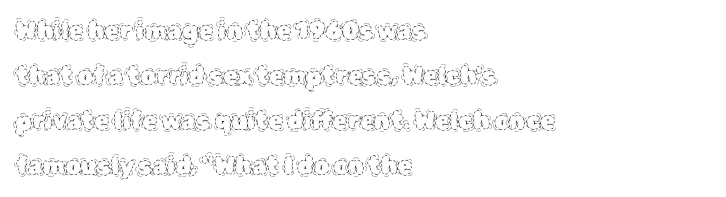
{"italic": "no", "bold": "no", "underline": "no", "align": "left", "line_spacing_ratio": 1.88, "letter_spacing": "normal", "letter_spacing_em": 0.0, "glyph_px": 24}
